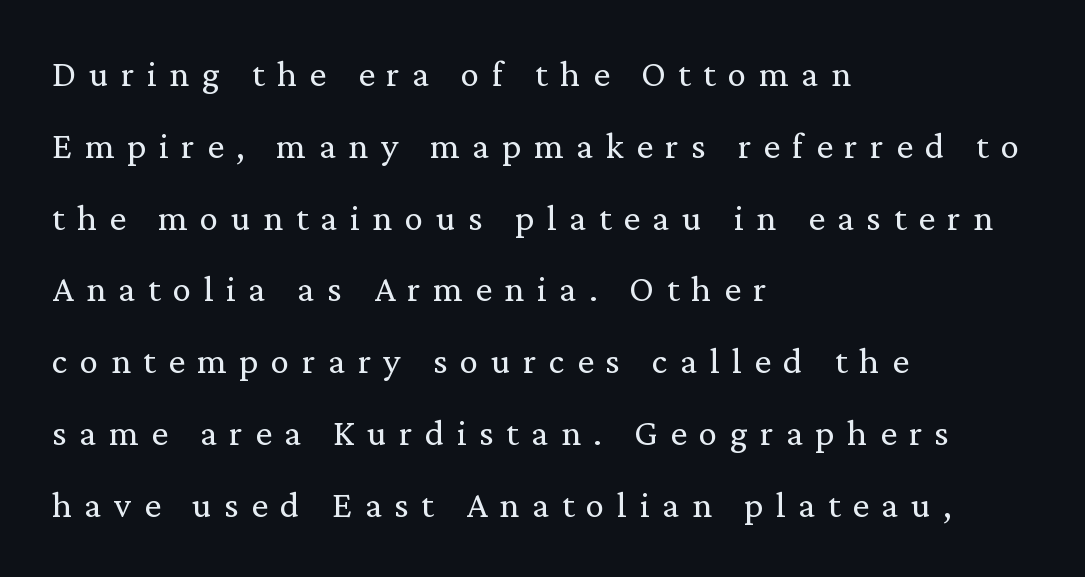
{"serif": "yes", "italic": "no", "bold": "no", "weight": "regular", "width": "normal", "stroke_contrast": "low", "x_height": "medium", "monospaced": "no", "underline": "no", "align": "left", "line_spacing": "loose", "line_spacing_ratio": 1.94, "letter_spacing": "wide", "letter_spacing_em": 0.34, "glyph_px": 37}
